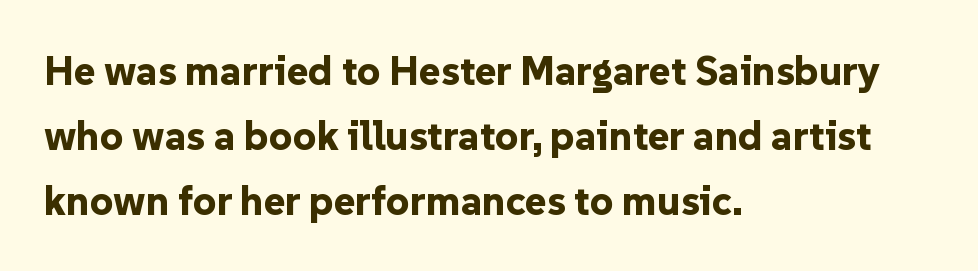
{"serif": "no", "italic": "no", "bold": "yes", "weight": "bold", "width": "normal", "stroke_contrast": "low", "x_height": "medium", "monospaced": "no", "underline": "no", "align": "left", "line_spacing": "normal", "line_spacing_ratio": 1.58, "letter_spacing": "normal", "letter_spacing_em": 0.0, "glyph_px": 41}
